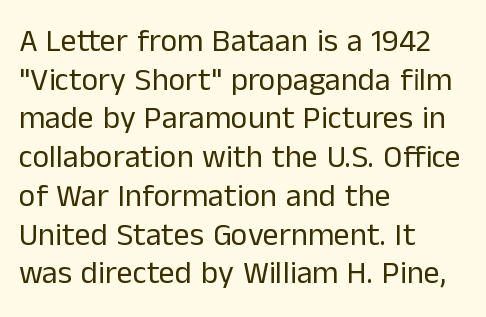
These lines are rendered in a variable-pitch font. The weight tops out at a normal text grade. Spacing between characters is what you'd get straight out of the box. The baseline area is clear.
